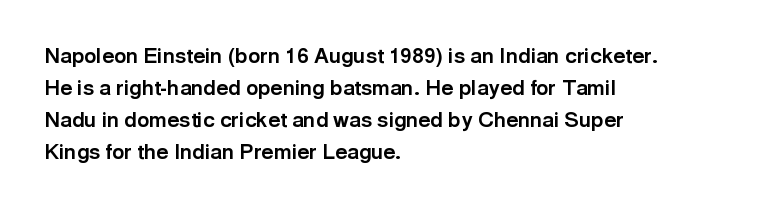
The image shows 21 px bold type, upright; set left-aligned, normal line spacing (1.53x), normal letter spacing, not underlined.
